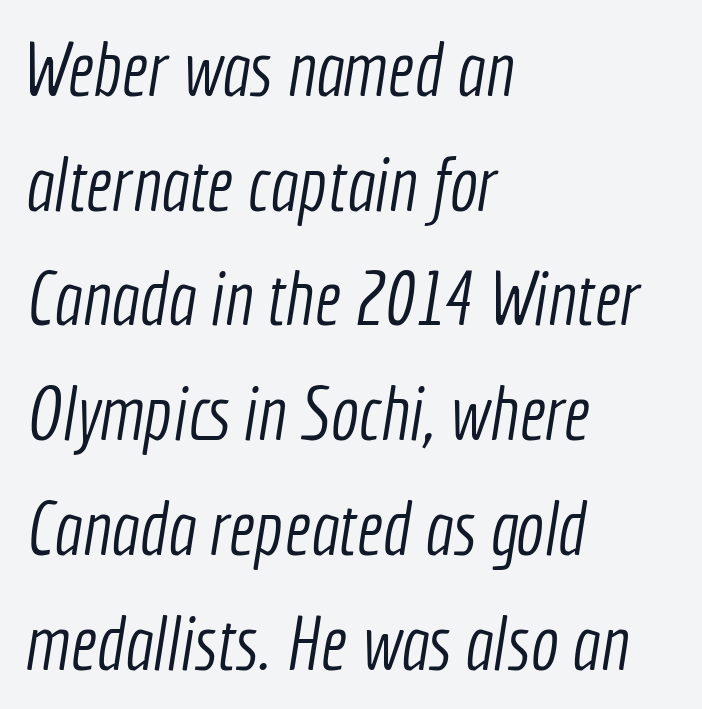
Type without underlining. The rendering shows plain stroke endings on the letterforms — a sans-serif design. The rendering anchors every line to the left-hand side. A typesetter would call this zero additional tracking. The face used here is proportionally spaced, like ordinary book or web type. Normally led — the rows are evenly, conventionally spaced.
